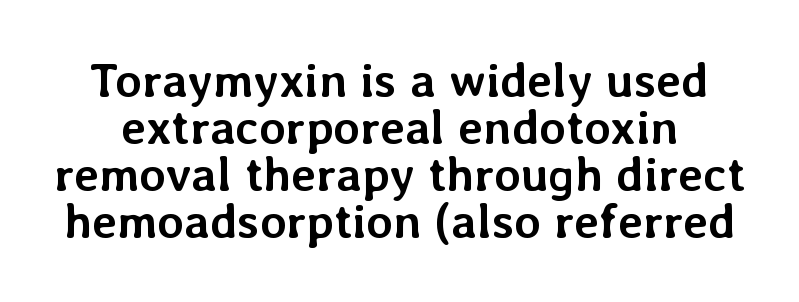
{"italic": "no", "bold": "yes", "weight": "semibold", "width": "normal", "stroke_contrast": "low", "x_height": "medium", "monospaced": "no", "underline": "no", "line_spacing": "tight", "line_spacing_ratio": 0.98, "letter_spacing": "normal", "letter_spacing_em": 0.0, "glyph_px": 48}
